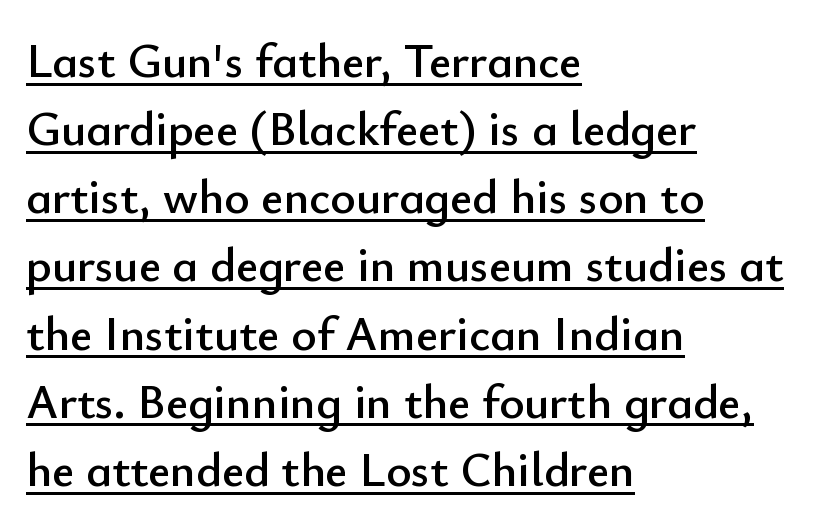
The rendering keeps characters at their native spacing. You can see a thin bar hugging the bottom of the glyphs. Where is the straight margin? On the left. This sample keeps an unexceptional amount of space between lines. The text was rendered using a sans face with plain stroke endings.
